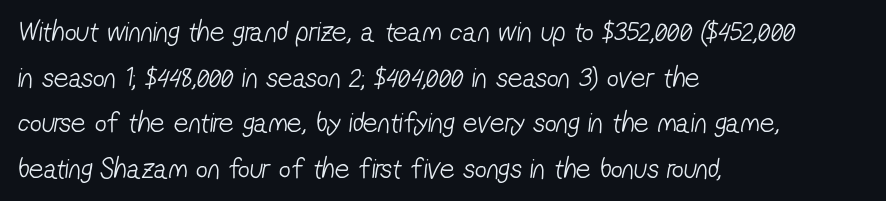
{"serif": "no", "bold": "no", "weight": "light", "width": "condensed", "stroke_contrast": "low", "x_height": "medium", "monospaced": "no", "underline": "no", "align": "left", "line_spacing": "normal", "line_spacing_ratio": 1.57, "letter_spacing": "normal", "letter_spacing_em": 0.0, "glyph_px": 29}
